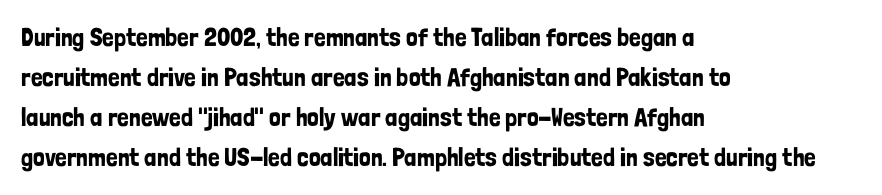
Descender tails drop into unmarked territory. Each word holds together tightly as a unit, with standard inter-letter gaps. Style check: upright. A student would call this left alignment; a typographer would say flush left, rag right. If you measured baseline to baseline, you'd find a middling distance.
